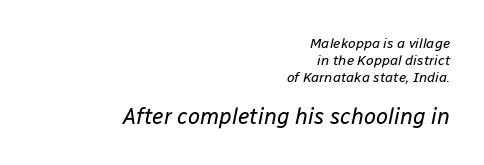
{"italic": "yes", "lean": "right", "slant_degrees": 12, "bold": "no", "underline": "no", "align": "right", "line_spacing_ratio": 1.23, "letter_spacing": "normal", "letter_spacing_em": 0.0, "larger_block": "second", "size_ratio": 1.57, "glyph_px": 22}
